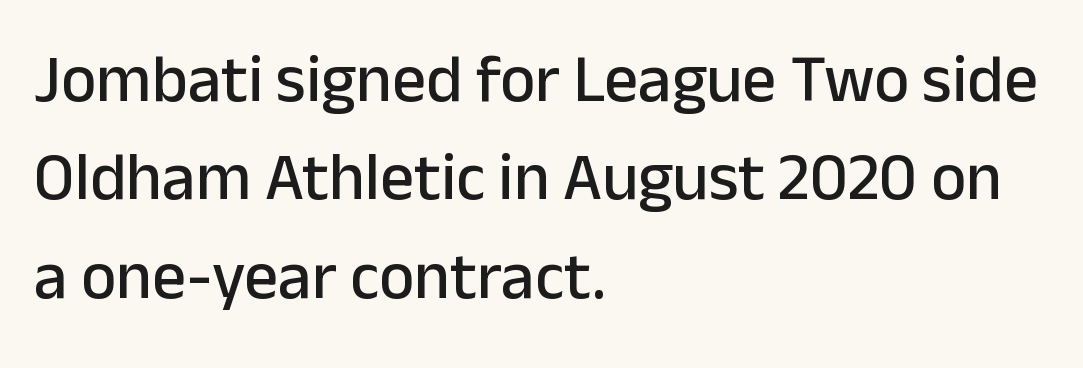
Q: Is the text italic (slanted)? A: No, it is upright.
Q: Is the typeface a serif or a sans-serif typeface? A: Sans-serif.
Q: Is the text underlined? A: No.
Q: How is the paragraph aligned? A: Left-aligned.
Q: Is the spacing between letters normal or unusually wide? A: Normal.
Q: Is the spacing between lines tight, normal or loose? A: Normal.
Q: Width (condensed, normal, or wide)? A: Normal.
Q: Stroke contrast? A: Low.
Q: x-height? A: Medium.
Q: Monospaced? A: No.
